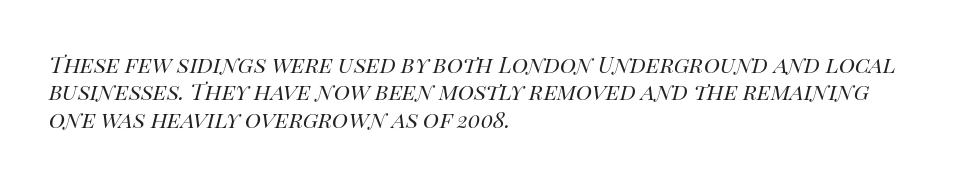
{"italic": "yes", "lean": "right", "slant_degrees": 14, "bold": "no", "underline": "no", "align": "left", "line_spacing_ratio": 1.24, "letter_spacing": "normal", "letter_spacing_em": 0.0, "glyph_px": 22}
